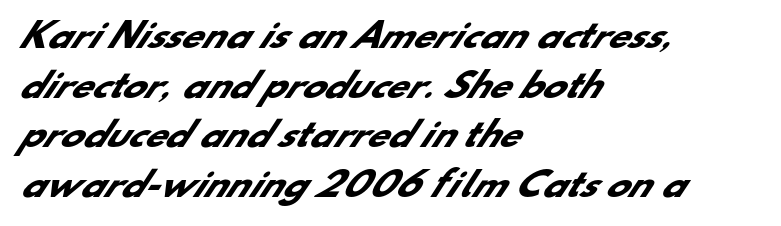
Inter-character spacing is left at the font's built-in metrics. Pretty heavy lettering here — definitely bold. Horizontal bands of white between lines are of average thickness. The rendering uses natural spacing where letterforms have individual widths. The glyphs are unaccompanied by any horizontal stroke below them.
